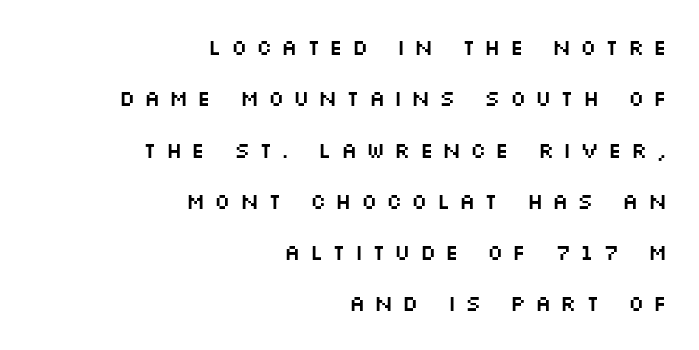
{"italic": "no", "underline": "no", "align": "right", "line_spacing": "loose", "line_spacing_ratio": 2.33, "letter_spacing": "wide", "letter_spacing_em": 0.4, "glyph_px": 22}
